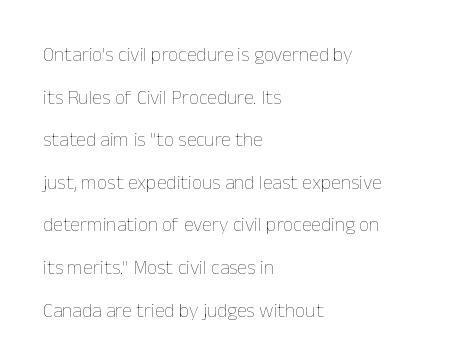
The gap between lines stays unmarked. Standard letterfit; no display-style spreading of the glyphs. The setting favours the left margin, as ordinary paragraphs usually do. You can tell it's not italic because the verticals are truly vertical. You could fit nearly another row in the gap between these rows.
